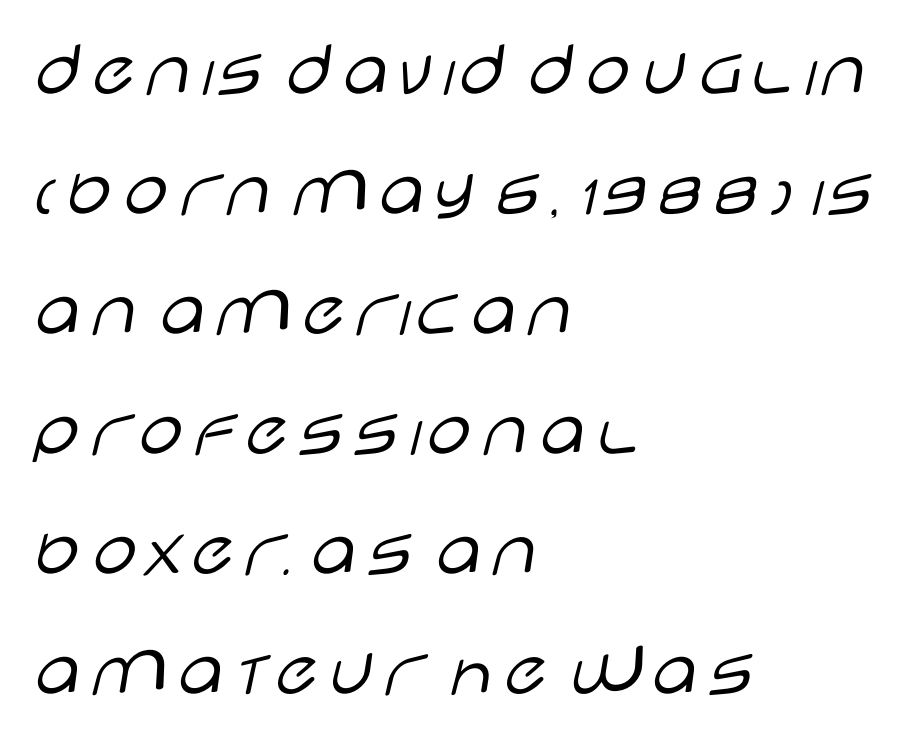
Q: Is the text bold? A: No.
Q: Is the text italic (slanted)? A: Yes.
Q: Is the typeface a serif or a sans-serif typeface? A: Sans-serif.
Q: Is the text underlined? A: No.
Q: How is the paragraph aligned? A: Left-aligned.
Q: Is the spacing between letters normal or unusually wide? A: Normal.
Q: Is the spacing between lines tight, normal or loose? A: Normal.
Q: Width (condensed, normal, or wide)? A: Wide.
Q: Stroke contrast? A: Low.
Q: x-height? A: Large.
Q: Monospaced? A: No.
